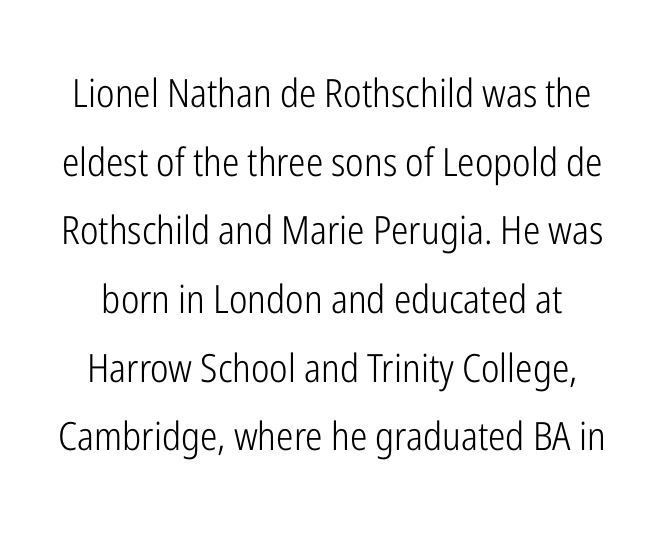
Q: Is the text bold? A: No.
Q: Is the text italic (slanted)? A: No, it is upright.
Q: Is the typeface a serif or a sans-serif typeface? A: Sans-serif.
Q: Is the text underlined? A: No.
Q: Is the spacing between letters normal or unusually wide? A: Normal.
Q: Width (condensed, normal, or wide)? A: Condensed.
Q: Stroke contrast? A: Low.
Q: x-height? A: Medium.
Q: Monospaced? A: No.
